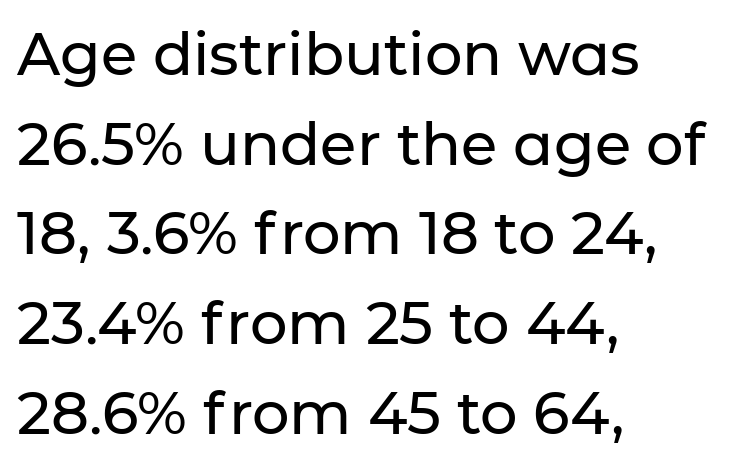
Q: Is the text italic (slanted)? A: No, it is upright.
Q: Is the typeface a serif or a sans-serif typeface? A: Sans-serif.
Q: Is the text underlined? A: No.
Q: How is the paragraph aligned? A: Left-aligned.
Q: Is the spacing between letters normal or unusually wide? A: Normal.
Q: Is the spacing between lines tight, normal or loose? A: Normal.
Q: Width (condensed, normal, or wide)? A: Normal.
Q: Stroke contrast? A: Low.
Q: x-height? A: Medium.
Q: Monospaced? A: No.
